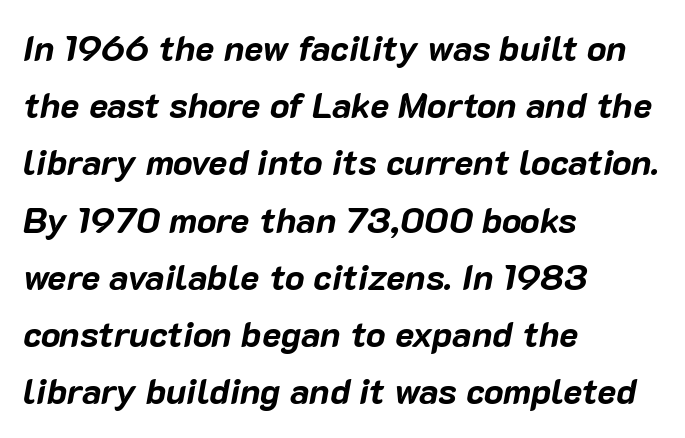
Q: Is the text bold? A: Yes.
Q: Is the text italic (slanted)? A: Yes, it leans right by about 10 degrees.
Q: Is the text underlined? A: No.
Q: How is the paragraph aligned? A: Left-aligned.
Q: Is the spacing between letters normal or unusually wide? A: Normal.
Q: Is the spacing between lines tight, normal or loose? A: Normal.
Q: Width (condensed, normal, or wide)? A: Normal.
Q: Stroke contrast? A: Low.
Q: x-height? A: Medium.
Q: Monospaced? A: No.
